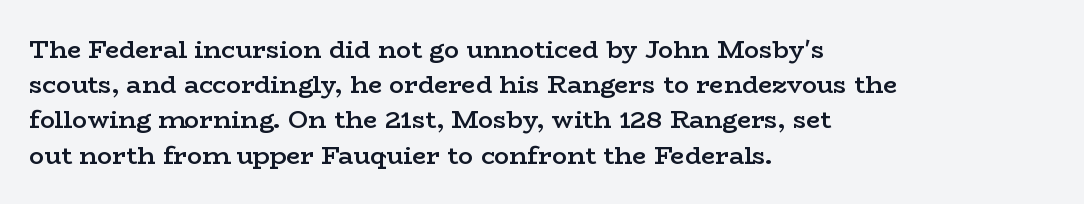
The image shows 25 px text type, upright; set left-aligned, normal line spacing (1.41x), normal letter spacing, not underlined.
